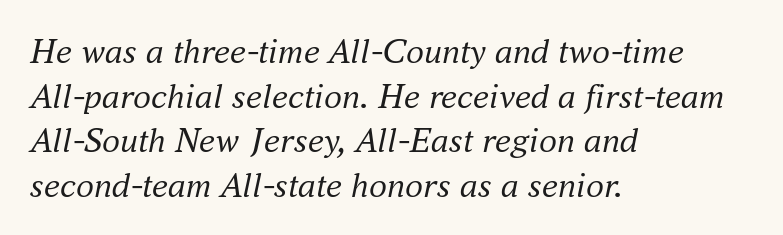
{"serif": "yes", "italic": "yes", "lean": "right", "slant_degrees": 16, "bold": "no", "weight": "regular", "width": "normal", "stroke_contrast": "medium", "x_height": "small", "monospaced": "no", "underline": "no", "align": "left", "line_spacing_ratio": 1.24, "letter_spacing": "normal", "letter_spacing_em": 0.0, "glyph_px": 36}
